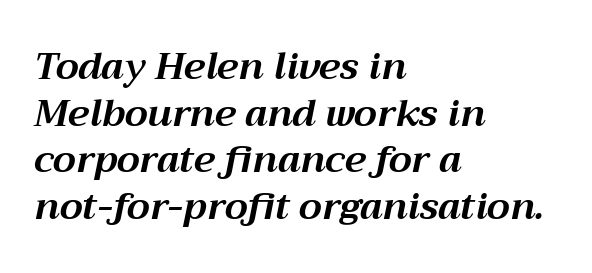
The image shows 37 px bold type, italic (leaning right); set left-aligned, normal line spacing (1.26x), normal letter spacing, not underlined; medium stroke contrast and a medium x-height.
